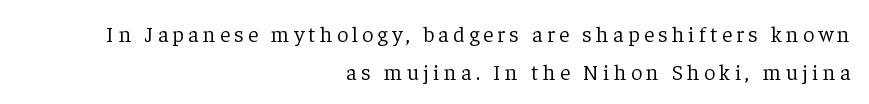
{"italic": "no", "bold": "no", "underline": "no", "align": "right", "line_spacing_ratio": 1.71, "letter_spacing": "wide", "letter_spacing_em": 0.2, "glyph_px": 22}
